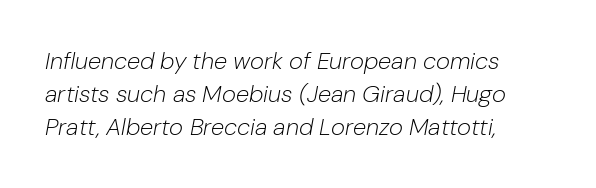
{"italic": "yes", "lean": "right", "slant_degrees": 10, "bold": "no", "underline": "no", "align": "left", "line_spacing": "normal", "line_spacing_ratio": 1.37, "letter_spacing": "normal", "letter_spacing_em": 0.0, "glyph_px": 24}
